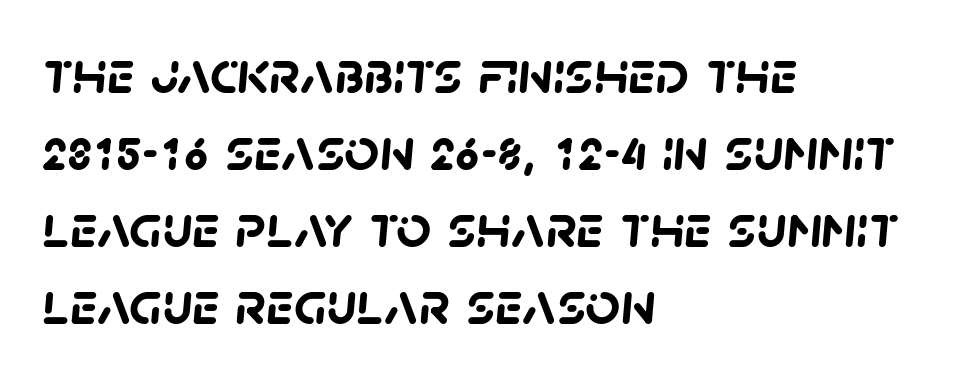
Q: Is the text bold? A: Yes.
Q: Is the typeface a serif or a sans-serif typeface? A: Sans-serif.
Q: Is the text underlined? A: No.
Q: How is the paragraph aligned? A: Left-aligned.
Q: Is the spacing between letters normal or unusually wide? A: Normal.
Q: Is the spacing between lines tight, normal or loose? A: Normal.
Q: Width (condensed, normal, or wide)? A: Normal.
Q: Stroke contrast? A: Low.
Q: x-height? A: Large.
Q: Monospaced? A: No.
